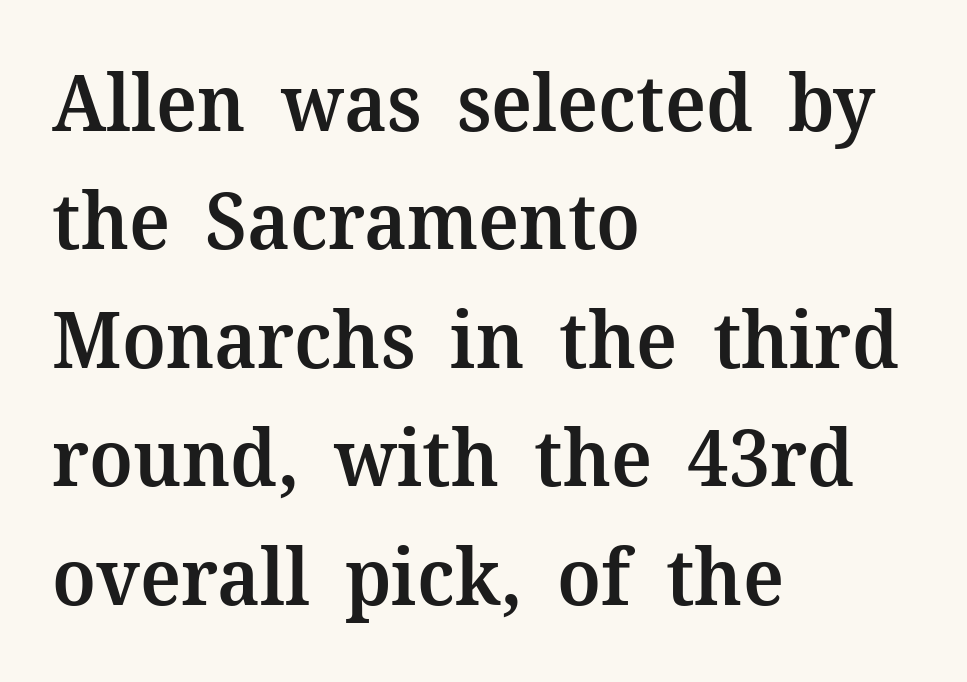
Characters follow at the spacing the type designer built in. Is the block centered? No — it sits flush against the left margin. The type family on display is of the serif kind. The glyphs have the mass of a demibold cut, below bold.
